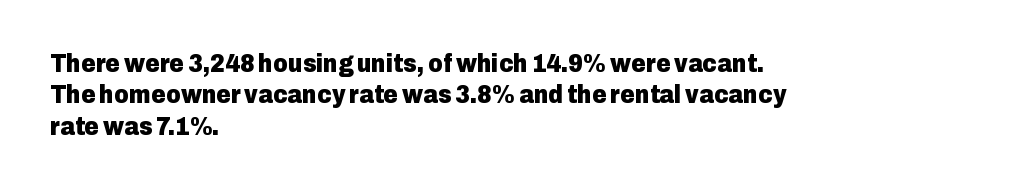
Q: Is the text bold? A: Yes.
Q: Is the text italic (slanted)? A: No, it is upright.
Q: Is the text underlined? A: No.
Q: How is the paragraph aligned? A: Left-aligned.
Q: Is the spacing between letters normal or unusually wide? A: Normal.
Q: Is the spacing between lines tight, normal or loose? A: Normal.
